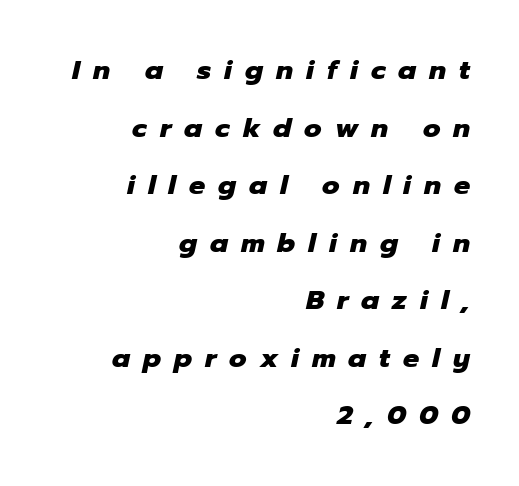
{"italic": "yes", "lean": "right", "slant_degrees": 12, "bold": "yes", "underline": "no", "align": "right", "line_spacing": "loose", "line_spacing_ratio": 2.13, "letter_spacing": "wide", "letter_spacing_em": 0.48, "glyph_px": 27}
